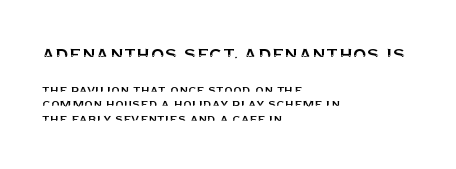
Q: Is the text italic (slanted)? A: No, it is upright.
Q: Is the text underlined? A: No.
Q: How is the paragraph aligned? A: Left-aligned.
Q: Is the spacing between letters normal or unusually wide? A: Normal.
Q: Is the spacing between lines tight, normal or loose? A: Tight.
Q: Which block of text is set in a larger size, the first (top) or the second (bottom)? A: The first (top) one.
